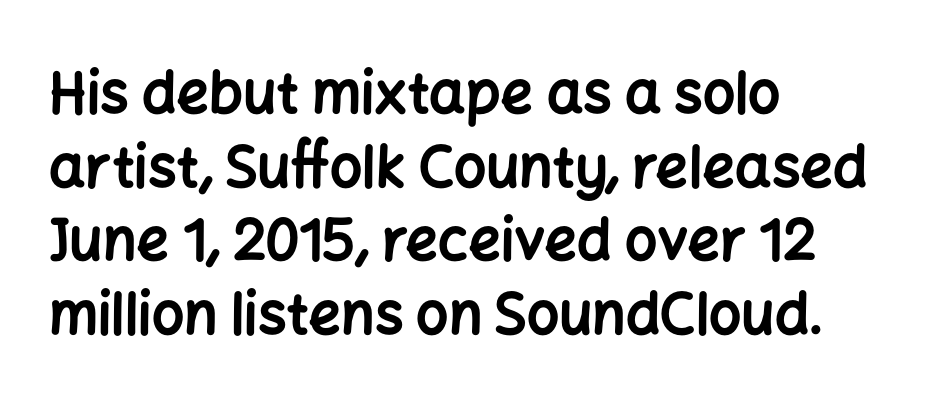
Letter spacing: default. The characters look thick and weighty, a clear bold. Looks like regular typesetting: each glyph gets only the width it needs. Nobody drew a line under any word here.
